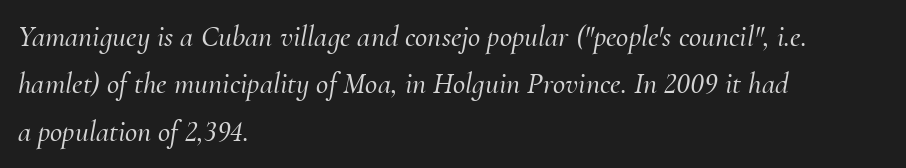
The image shows 30 px serif type, italic (leaning right); set left-aligned, normal line spacing (1.58x), normal letter spacing, not underlined; medium stroke contrast and a small x-height.
